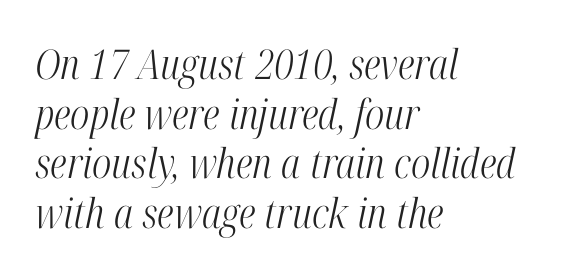
{"serif": "yes", "italic": "yes", "lean": "right", "slant_degrees": 12, "bold": "no", "weight": "light", "width": "condensed", "stroke_contrast": "high", "x_height": "medium", "monospaced": "no", "underline": "no", "align": "left", "line_spacing_ratio": 1.21, "letter_spacing": "normal", "letter_spacing_em": 0.0, "glyph_px": 41}
